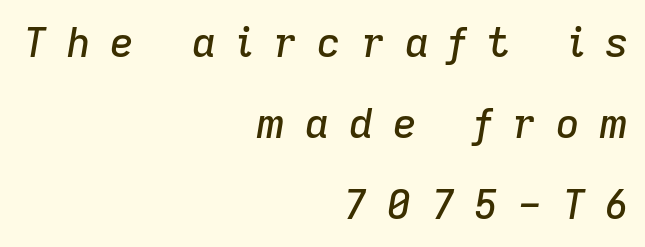
If you measured baseline to baseline, you'd find a long distance. The line texture is sparse and dotted thanks to wide tracking. The letters are slanted; this is an italic face. Varying glyph widths throughout — classic text-font behaviour.
